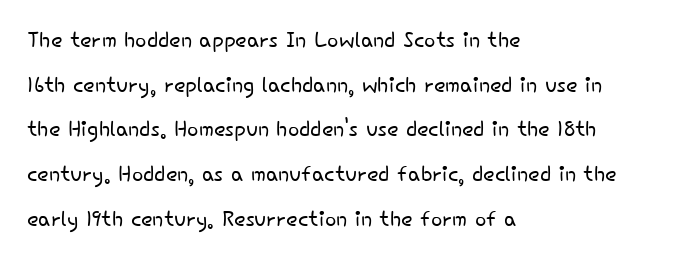
Letter spacing: default. The letters advance in unequal steps, a hallmark of proportional type. The rendering anchors every line to the left-hand side. Posture: straight, roman, zero tilt.
